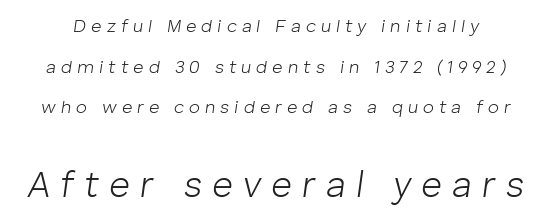
The typesetting does not lean heavy: it is not bold. Descenders are the only things crossing below the line. Think of a printed novel: that variable character pitch is what you see here. Students, observe: this is what heavily led, spacious text looks like.
